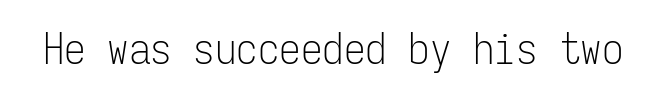
The font's upright variant was chosen for this text. The string is rendered with underlining switched off. Font category for this specimen: sans-serif. The letterforms sit shoulder to shoulder at normal distance. Weight: not bold — regular or lighter.
